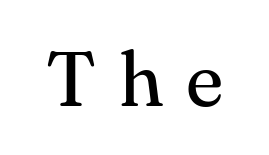
Little horizontal feet cap the strokes, marking this as serif type. The space beneath each line is pristine and unruled. Ink coverage per letter is moderate at most. The passage shown is typed in a proportional face where columns would drift. When letters stand straight like this, we call the style roman or upright.
